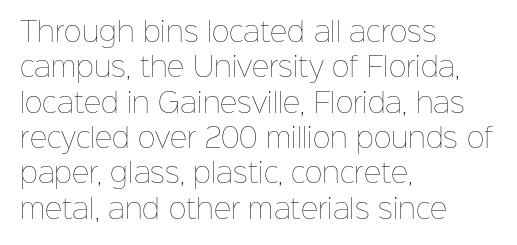
Q: Is the text bold? A: No.
Q: Is the text italic (slanted)? A: No, it is upright.
Q: Is the text underlined? A: No.
Q: How is the paragraph aligned? A: Left-aligned.
Q: Is the spacing between letters normal or unusually wide? A: Normal.
Q: Is the spacing between lines tight, normal or loose? A: Normal.
